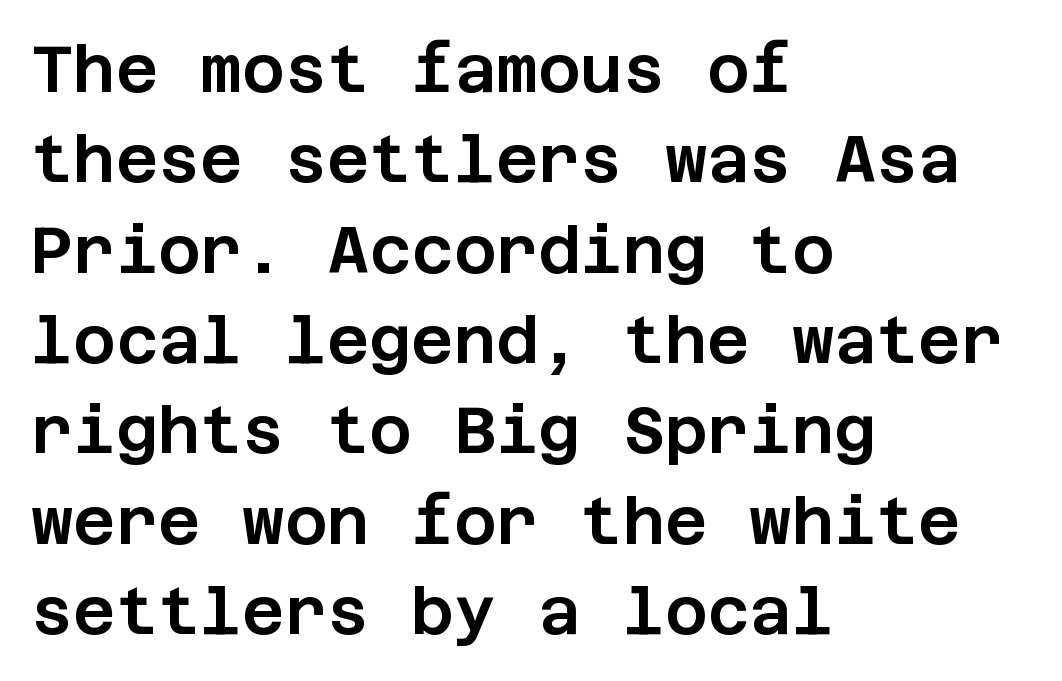
Q: Is the text italic (slanted)? A: No, it is upright.
Q: Is the typeface a serif or a sans-serif typeface? A: Sans-serif.
Q: Is the text underlined? A: No.
Q: How is the paragraph aligned? A: Left-aligned.
Q: Is the spacing between letters normal or unusually wide? A: Normal.
Q: Is the spacing between lines tight, normal or loose? A: Normal.
Q: Width (condensed, normal, or wide)? A: Normal.
Q: Stroke contrast? A: Low.
Q: x-height? A: Large.
